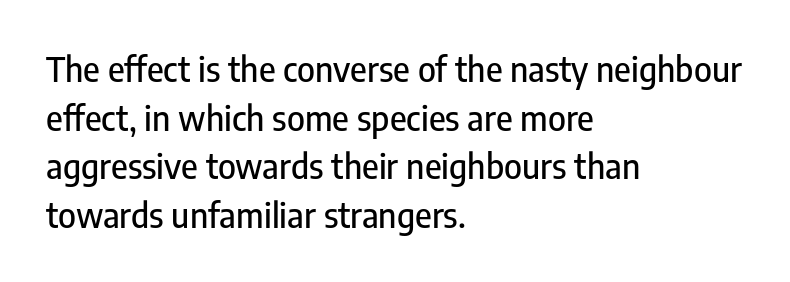
Q: Is the text italic (slanted)? A: No, it is upright.
Q: Is the typeface a serif or a sans-serif typeface? A: Sans-serif.
Q: Is the text underlined? A: No.
Q: How is the paragraph aligned? A: Left-aligned.
Q: Is the spacing between letters normal or unusually wide? A: Normal.
Q: Is the spacing between lines tight, normal or loose? A: Normal.
Q: Width (condensed, normal, or wide)? A: Condensed.
Q: Stroke contrast? A: Low.
Q: x-height? A: Medium.
Q: Monospaced? A: No.
